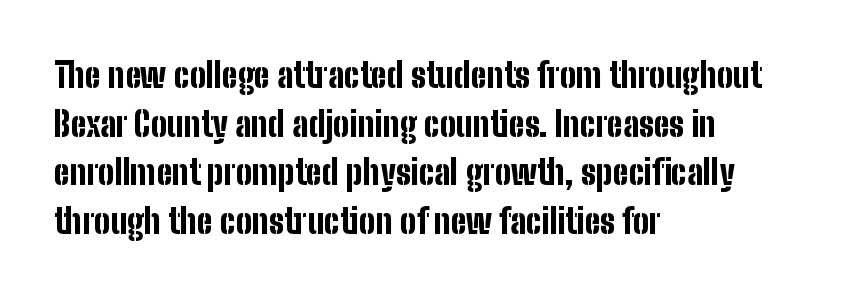
Q: Is the text bold? A: Yes.
Q: Is the text italic (slanted)? A: No, it is upright.
Q: Is the typeface a serif or a sans-serif typeface? A: Sans-serif.
Q: Is the text underlined? A: No.
Q: How is the paragraph aligned? A: Left-aligned.
Q: Is the spacing between letters normal or unusually wide? A: Normal.
Q: Is the spacing between lines tight, normal or loose? A: Normal.
Q: Width (condensed, normal, or wide)? A: Condensed.
Q: Stroke contrast? A: Low.
Q: x-height? A: Medium.
Q: Monospaced? A: No.
